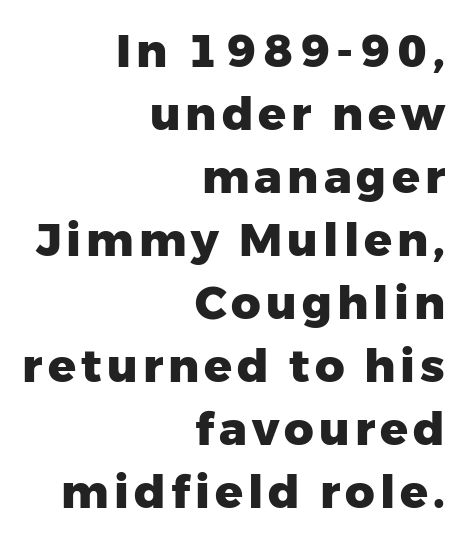
The image shows 46 px heavy sans-serif type, upright; set right-aligned, normal line spacing (1.37x), not underlined; low stroke contrast and a medium x-height.
